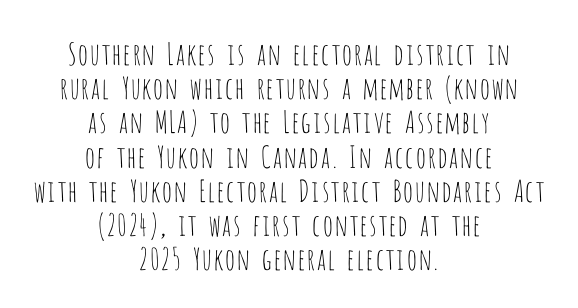
The image shows 30 px thin, condensed sans-serif type, upright; set centered, tight line spacing (1.14x), normal letter spacing, not underlined; low stroke contrast and a large x-height.
